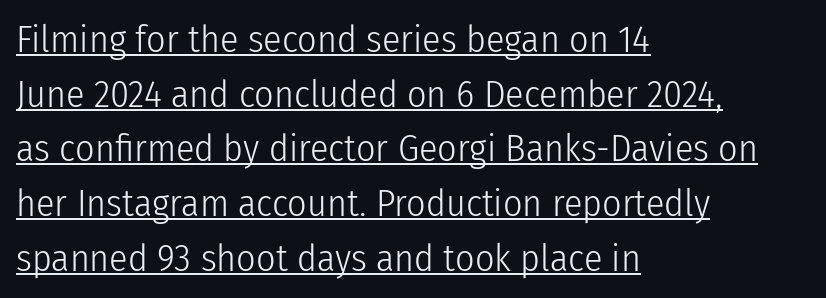
The designer left line spacing at the default. Nobody touched the tracking dial on this one. Casual observation: everything's shoved over to the left. Notice how the stems are strictly vertical — no italics here. The glyphs in this specimen are sans serif. Heaviness? Minimal to ordinary, like unemphasized prose.
